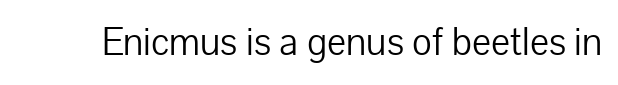
Do the characters align in a grid? No, the font is proportional. The letterforms sit shoulder to shoulder at normal distance. The typeface chosen for these lines omits serifs. Check the space under the baseline: it is left empty. Vertical stems look standard width or narrower in stroke. Designer's note — italics off, roman on.
